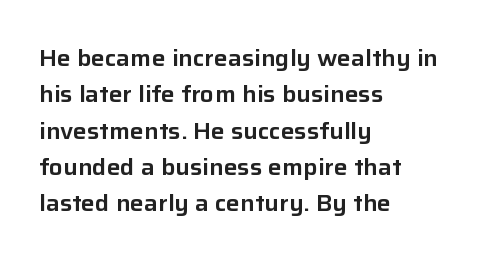
Q: Is the text italic (slanted)? A: No, it is upright.
Q: Is the text underlined? A: No.
Q: How is the paragraph aligned? A: Left-aligned.
Q: Is the spacing between letters normal or unusually wide? A: Normal.
Q: Is the spacing between lines tight, normal or loose? A: Normal.
